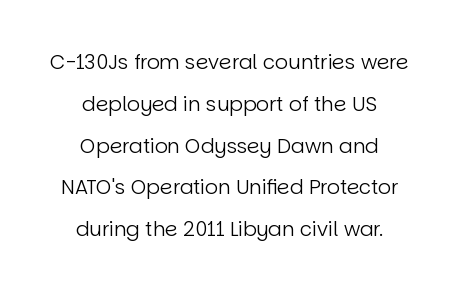
Caption: standard tracking, unaltered. The string is rendered with underlining switched off. The vertical gap from one line to the next is large. In CSS terms this would be text-align: center. When letters stand straight like this, we call the style roman or upright.
